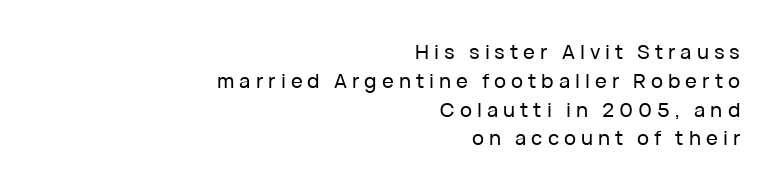
Leftover space on each line is placed entirely before the opening word. Do the letters lean? They stand straight. How would I describe the line gaps? Plain and ordinary. Has an underline been added? It has not. This rendering widens character spacing well past its baseline value.
